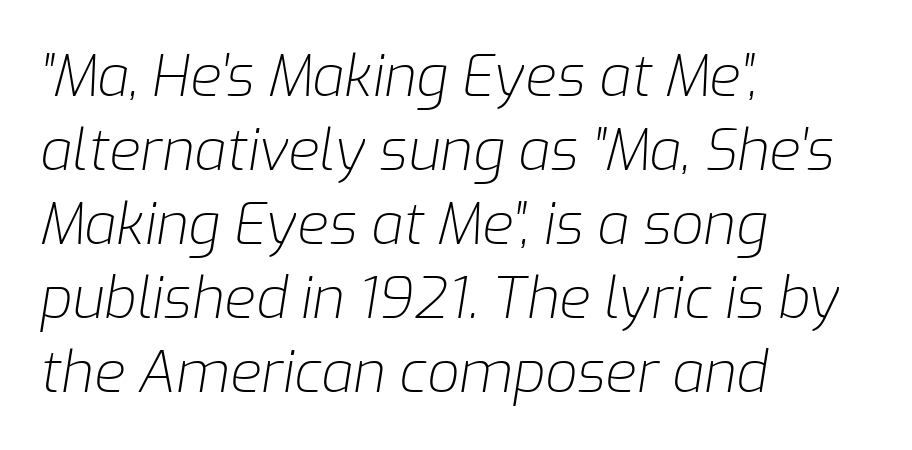
Q: Is the text bold? A: No.
Q: Is the text italic (slanted)? A: Yes, it leans right by about 9 degrees.
Q: Is the text underlined? A: No.
Q: How is the paragraph aligned? A: Left-aligned.
Q: Is the spacing between letters normal or unusually wide? A: Normal.
Q: Is the spacing between lines tight, normal or loose? A: Normal.
Q: Width (condensed, normal, or wide)? A: Normal.
Q: Stroke contrast? A: Low.
Q: x-height? A: Medium.
Q: Monospaced? A: No.
